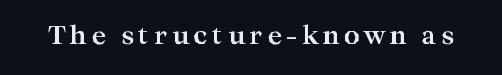
Weight check: bold — yes, fully. Ascenders rise straight up at ninety degrees. The string is rendered with underlining switched off.
